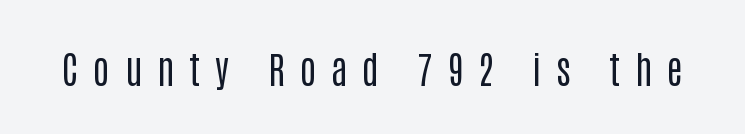
{"serif": "no", "italic": "no", "bold": "no", "weight": "regular", "width": "condensed", "stroke_contrast": "low", "x_height": "large", "monospaced": "no", "underline": "no", "letter_spacing": "wide", "letter_spacing_em": 0.39, "glyph_px": 38}
